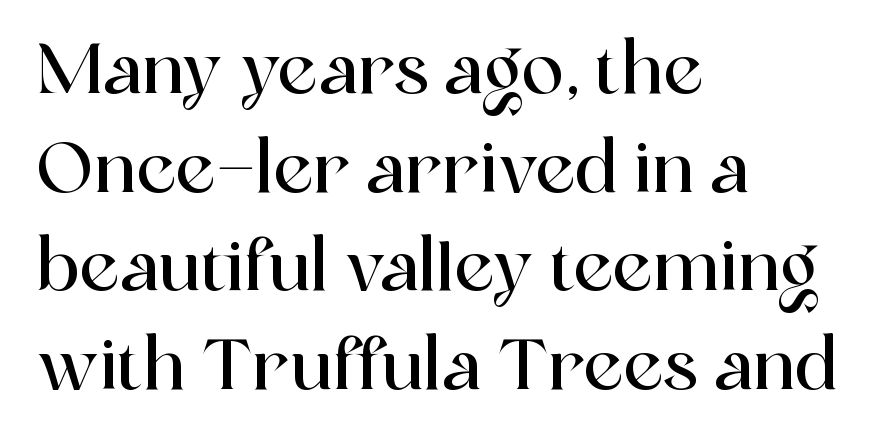
The image shows 71 px serif type, upright; set left-aligned, normal line spacing (1.39x), normal letter spacing, not underlined; a medium x-height.
